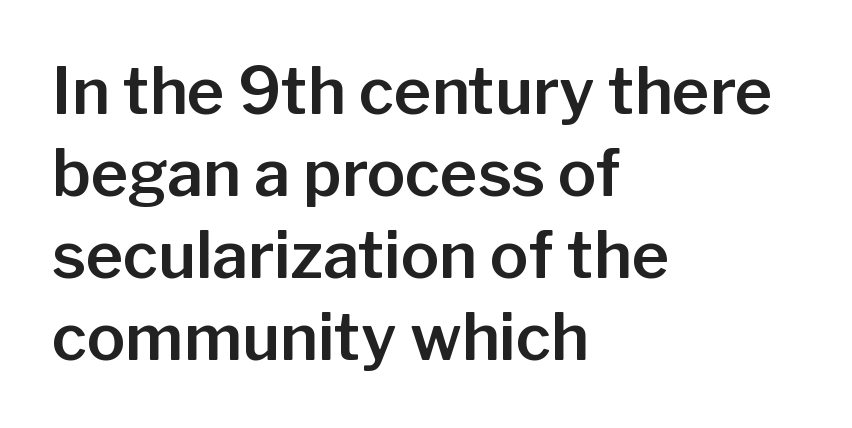
{"serif": "no", "italic": "no", "width": "normal", "stroke_contrast": "low", "x_height": "medium", "monospaced": "no", "underline": "no", "align": "left", "line_spacing": "normal", "line_spacing_ratio": 1.28, "letter_spacing": "normal", "letter_spacing_em": 0.0, "glyph_px": 64}
